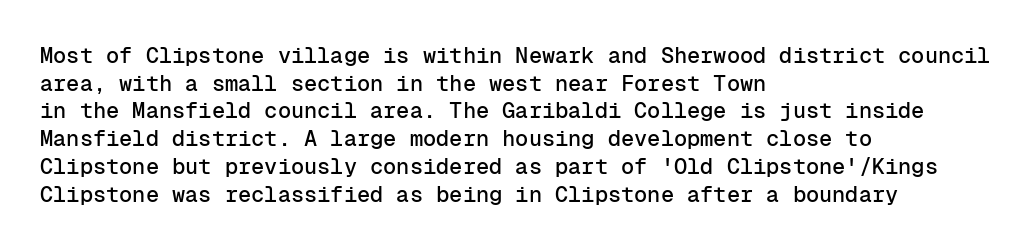
Q: Is the text italic (slanted)? A: No, it is upright.
Q: Is the text underlined? A: No.
Q: How is the paragraph aligned? A: Left-aligned.
Q: Is the spacing between letters normal or unusually wide? A: Normal.
Q: Is the spacing between lines tight, normal or loose? A: Normal.
